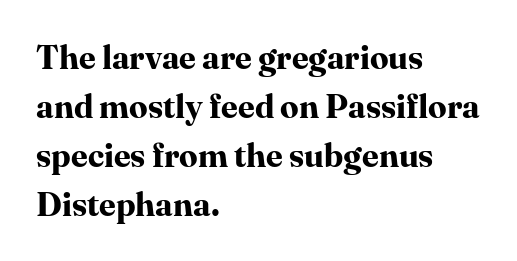
Q: Is the text bold? A: Yes.
Q: Is the text italic (slanted)? A: No, it is upright.
Q: Is the typeface a serif or a sans-serif typeface? A: Serif.
Q: Is the text underlined? A: No.
Q: How is the paragraph aligned? A: Left-aligned.
Q: Is the spacing between letters normal or unusually wide? A: Normal.
Q: Is the spacing between lines tight, normal or loose? A: Normal.
Q: Width (condensed, normal, or wide)? A: Normal.
Q: Stroke contrast? A: High.
Q: x-height? A: Medium.
Q: Monospaced? A: No.
